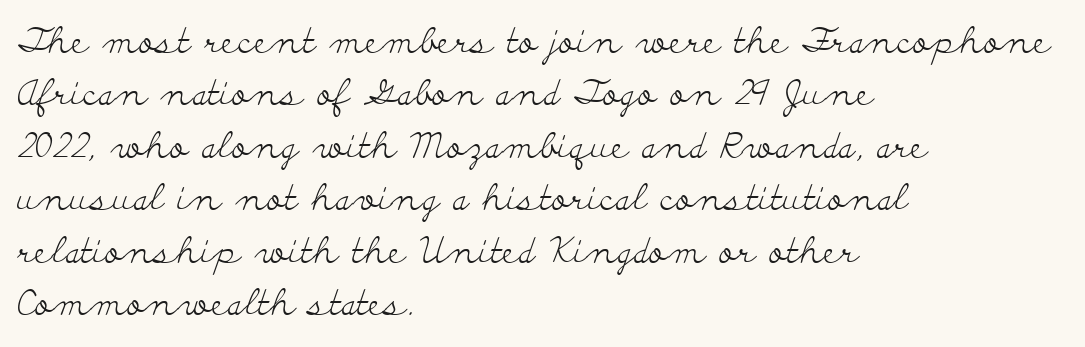
{"serif": "yes", "bold": "no", "weight": "light", "width": "wide", "stroke_contrast": "low", "x_height": "small", "monospaced": "no", "underline": "no", "align": "left", "line_spacing": "normal", "line_spacing_ratio": 1.5, "letter_spacing": "normal", "letter_spacing_em": 0.0, "glyph_px": 35}
